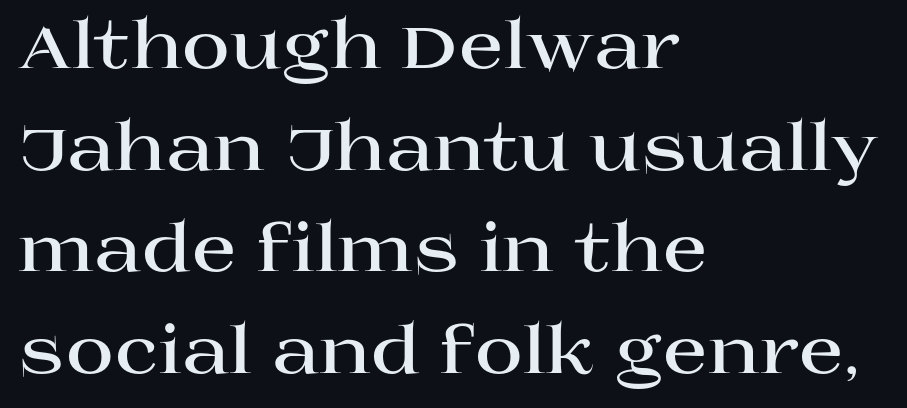
The image shows 66 px bold, wide serif type, upright; set left-aligned, normal line spacing (1.54x), normal letter spacing, not underlined; high stroke contrast and a large x-height.
